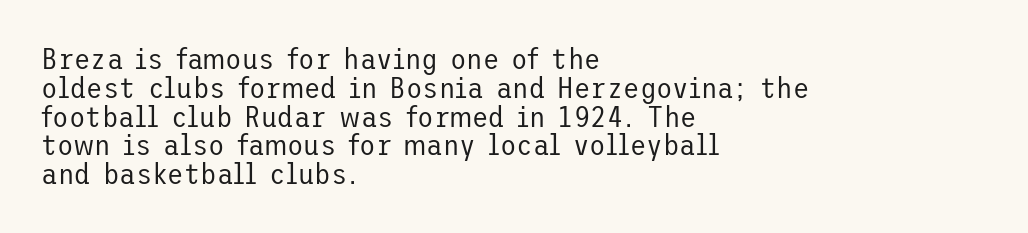
The image shows 30 px regular-weight sans-serif type, upright; set left-aligned, tight line spacing (0.96x), normal letter spacing, not underlined; low stroke contrast and a medium x-height.
